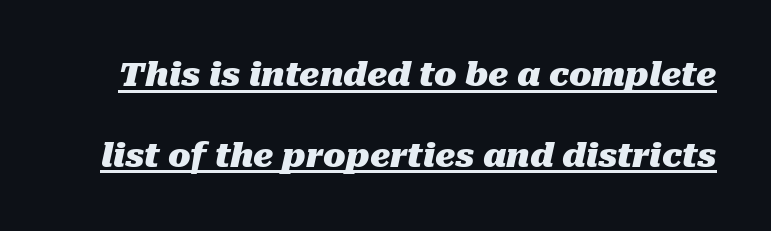
Q: Is the text bold? A: Yes.
Q: Is the text italic (slanted)? A: Yes, it leans right by about 10 degrees.
Q: Is the text underlined? A: Yes.
Q: Is the spacing between letters normal or unusually wide? A: Normal.
Q: Is the spacing between lines tight, normal or loose? A: Loose.
Q: Width (condensed, normal, or wide)? A: Normal.
Q: Stroke contrast? A: Medium.
Q: x-height? A: Medium.
Q: Monospaced? A: No.
